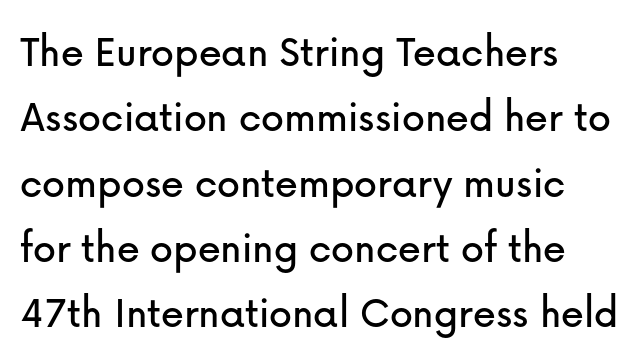
The space beneath each line is pristine and unruled. A typesetter would call this proportional, since set widths differ per character. Italic: no, the glyphs are upright roman. Stroke terminals: plain, sans-serif. The rag falls on the right side of this text block. The block of text has a typical density, with ordinary space between rows.
